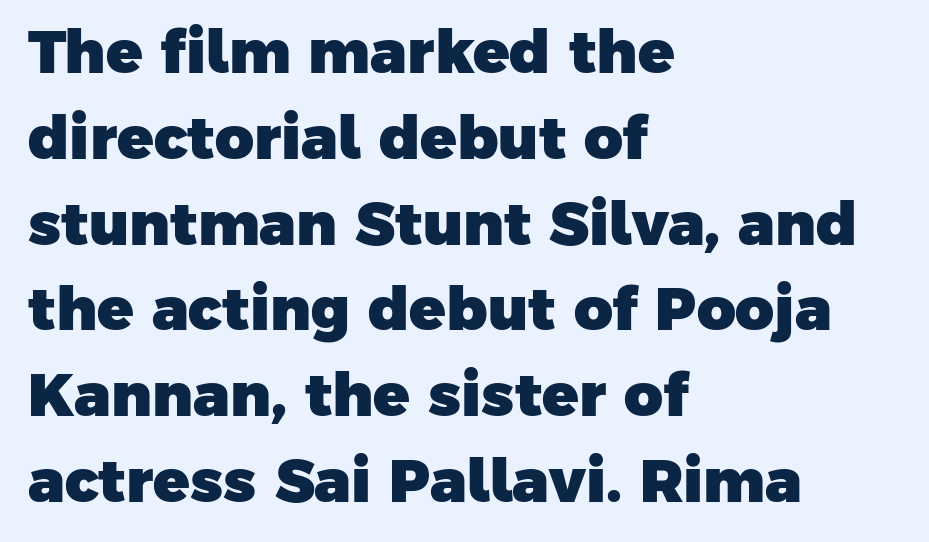
Glyph-to-glyph distance matches everyday printed text. Lines of text with bare space underneath. The passage shown is typed in a proportional face where columns would drift. The rendering anchors every line to the left-hand side.
